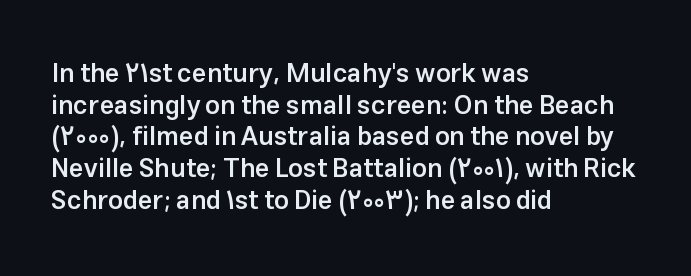
Q: Is the text bold? A: Semi-bold.
Q: Is the text italic (slanted)? A: No, it is upright.
Q: Is the text underlined? A: No.
Q: How is the paragraph aligned? A: Left-aligned.
Q: Is the spacing between letters normal or unusually wide? A: Normal.
